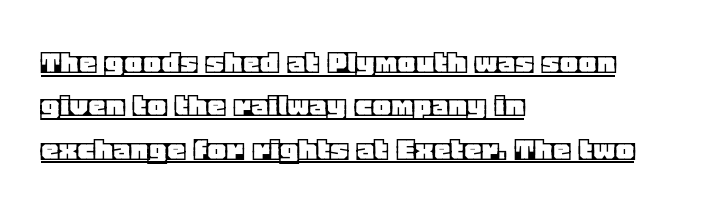
Q: Is the text italic (slanted)? A: No, it is upright.
Q: Is the text underlined? A: Yes.
Q: How is the paragraph aligned? A: Left-aligned.
Q: Is the spacing between letters normal or unusually wide? A: Normal.
Q: Width (condensed, normal, or wide)? A: Normal.
Q: x-height? A: Large.
Q: Monospaced? A: No.
